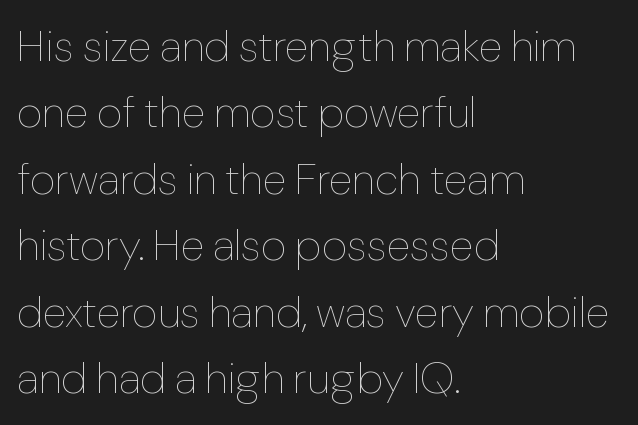
The image shows 44 px thin type, upright; set left-aligned, normal line spacing (1.51x), normal letter spacing, not underlined; low stroke contrast and a medium x-height.
